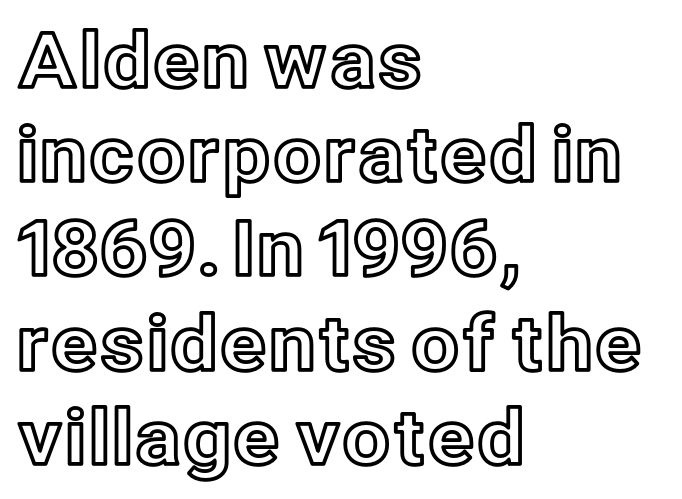
Notice how the stems are strictly vertical — no italics here. Layout note: lines flush left. Has an underline been added? It has not. You could call the tracking neutral — neither tight nor loose. Spacing verdict: proportional, widths tailored to each character.
